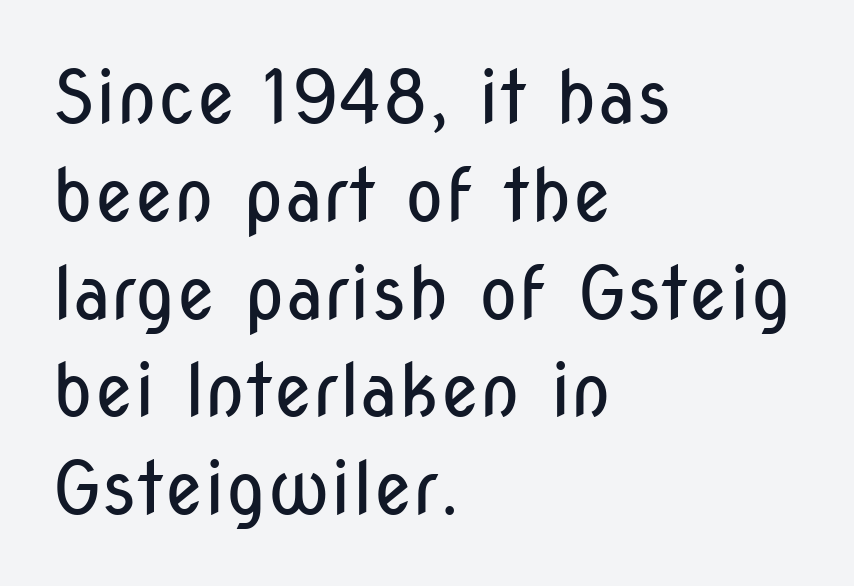
Q: Is the text bold? A: No.
Q: Is the text italic (slanted)? A: No, it is upright.
Q: Is the typeface a serif or a sans-serif typeface? A: Sans-serif.
Q: Is the text underlined? A: No.
Q: How is the paragraph aligned? A: Left-aligned.
Q: Is the spacing between letters normal or unusually wide? A: Normal.
Q: Is the spacing between lines tight, normal or loose? A: Normal.
Q: Width (condensed, normal, or wide)? A: Condensed.
Q: Stroke contrast? A: Low.
Q: x-height? A: Medium.
Q: Monospaced? A: No.
